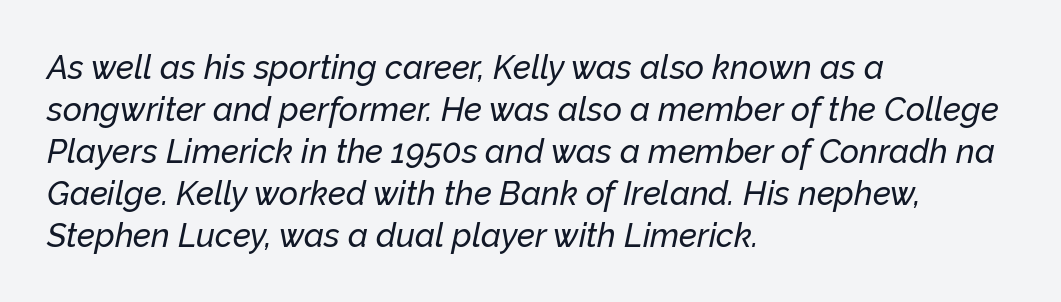
Q: Is the text italic (slanted)? A: Yes, it leans right by about 12 degrees.
Q: Is the text underlined? A: No.
Q: How is the paragraph aligned? A: Left-aligned.
Q: Is the spacing between letters normal or unusually wide? A: Normal.
Q: Is the spacing between lines tight, normal or loose? A: Normal.
Q: Width (condensed, normal, or wide)? A: Normal.
Q: Stroke contrast? A: Low.
Q: x-height? A: Medium.
Q: Monospaced? A: No.
